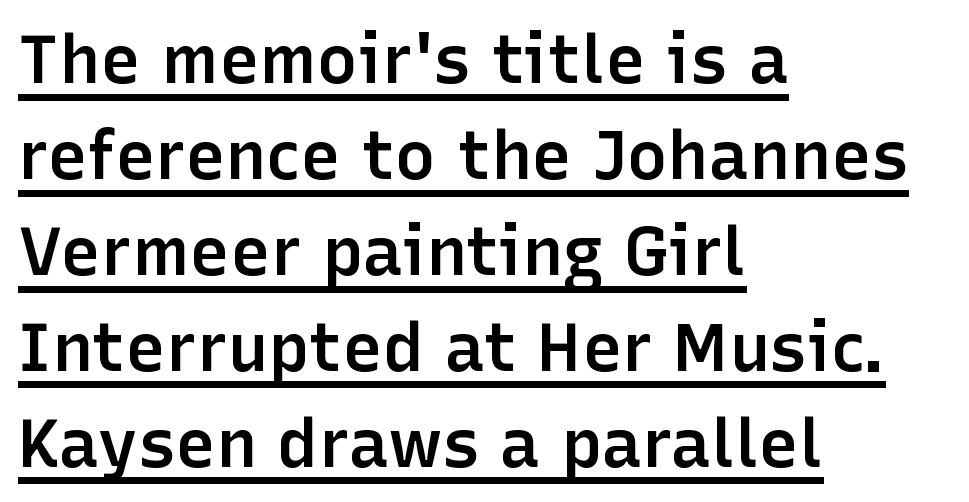
Q: Is the text bold? A: Semi-bold.
Q: Is the text italic (slanted)? A: No, it is upright.
Q: Is the typeface a serif or a sans-serif typeface? A: Sans-serif.
Q: Is the text underlined? A: Yes.
Q: How is the paragraph aligned? A: Left-aligned.
Q: Is the spacing between letters normal or unusually wide? A: Normal.
Q: Is the spacing between lines tight, normal or loose? A: Normal.
Q: Width (condensed, normal, or wide)? A: Normal.
Q: Stroke contrast? A: Low.
Q: x-height? A: Medium.
Q: Monospaced? A: No.
